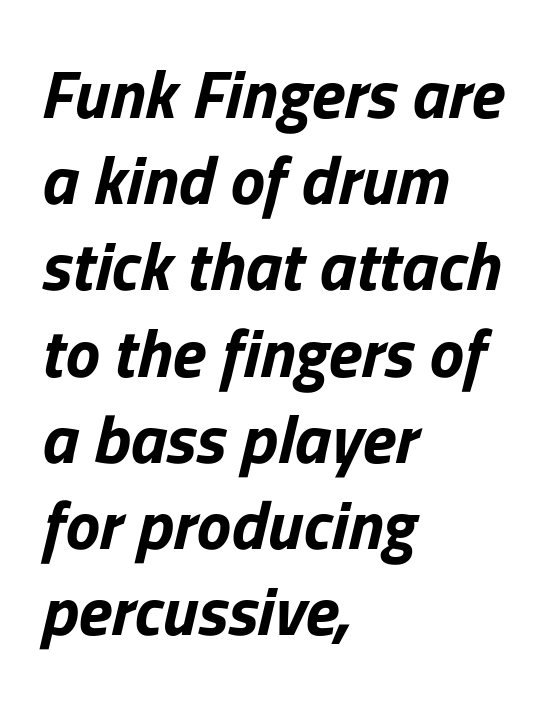
{"italic": "yes", "lean": "right", "slant_degrees": 13, "bold": "yes", "weight": "bold", "width": "normal", "stroke_contrast": "low", "x_height": "medium", "monospaced": "no", "underline": "no", "align": "left", "line_spacing": "normal", "line_spacing_ratio": 1.25, "letter_spacing": "normal", "letter_spacing_em": 0.0, "glyph_px": 69}
